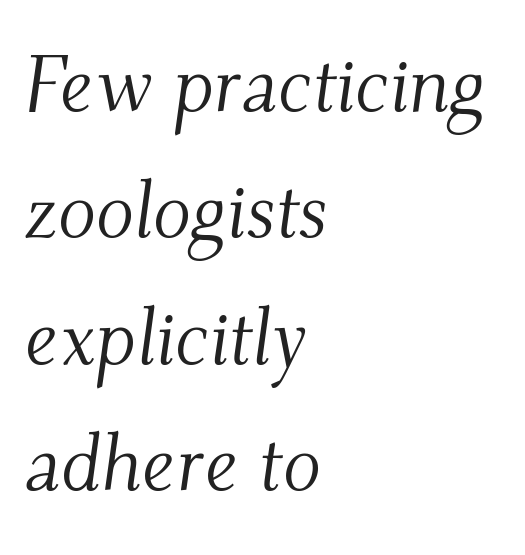
The image shows 79 px light serif type, italic (leaning right); set left-aligned, normal line spacing (1.6x), normal letter spacing, not underlined; medium stroke contrast and a small x-height.
